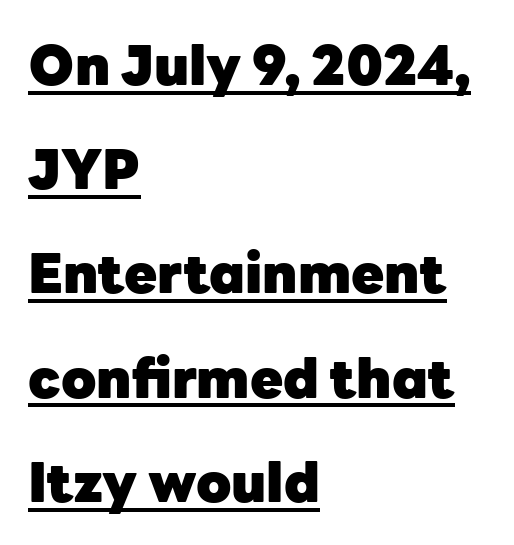
You could not count columns in this text — the font is proportionally spaced. You could call the tracking neutral — neither tight nor loose. The type sits square on the baseline with zero lean. Horizontal bands of white between lines are thick stripes. A typesetter would label this face a sans.
